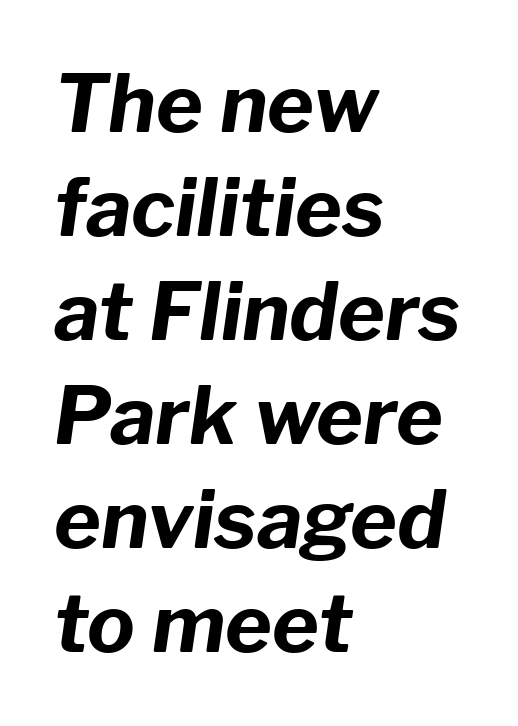
Rendered with sloped, italic letterforms. Note the varied advance widths — an 'i' is clearly narrower than an 'm'. The compositor pushed each line to the left boundary. Honestly, there is no underline to notice here at all. This is heavy type, rendered in bold.
